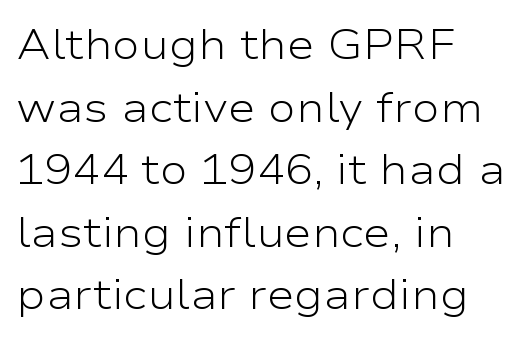
{"serif": "no", "italic": "no", "bold": "no", "weight": "light", "width": "wide", "stroke_contrast": "low", "x_height": "medium", "monospaced": "no", "underline": "no", "align": "left", "line_spacing": "normal", "line_spacing_ratio": 1.49, "letter_spacing": "normal", "letter_spacing_em": 0.0, "glyph_px": 42}
